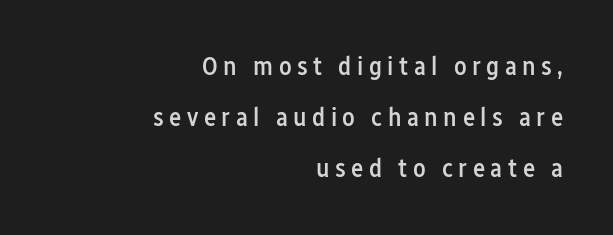
The image shows 26 px text type, upright; set right-aligned, loose line spacing (1.97x), unusually wide letter spacing (+0.21 em), not underlined.
